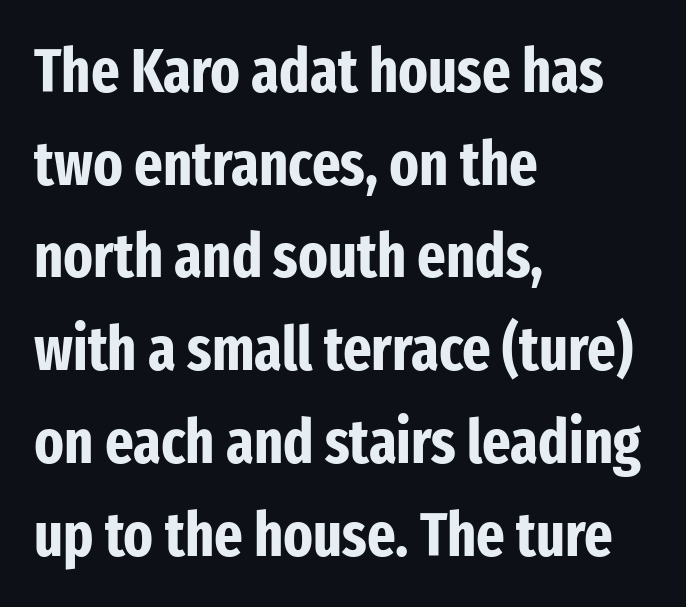
The image shows 61 px bold, condensed sans-serif type, upright; set left-aligned, normal line spacing (1.52x), normal letter spacing, not underlined; low stroke contrast and a medium x-height.
